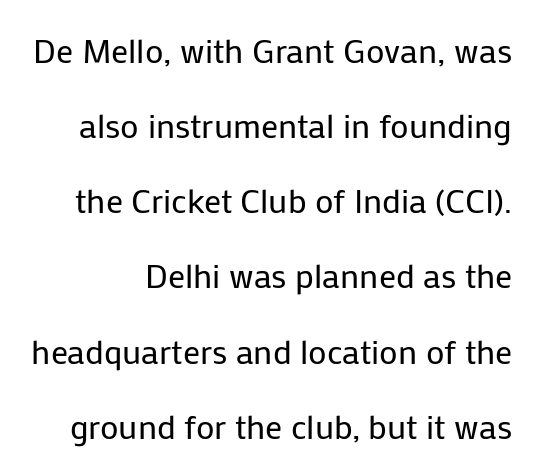
Varying glyph widths throughout — classic text-font behaviour. One glance says open: line gaps are wider than usual. The glyphs in this specimen are sans serif. The type is set solid horizontally, with unmodified tracking. Quick note: not italic, upright. Weight: not bold — regular or lighter.
